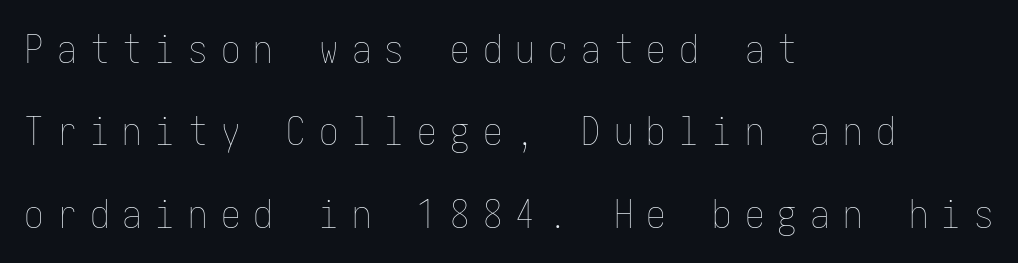
The image shows 39 px thin, condensed type, upright; set left-aligned, loose line spacing (2.11x), unusually wide letter spacing (+0.34 em), not underlined; low stroke contrast and a medium x-height.
